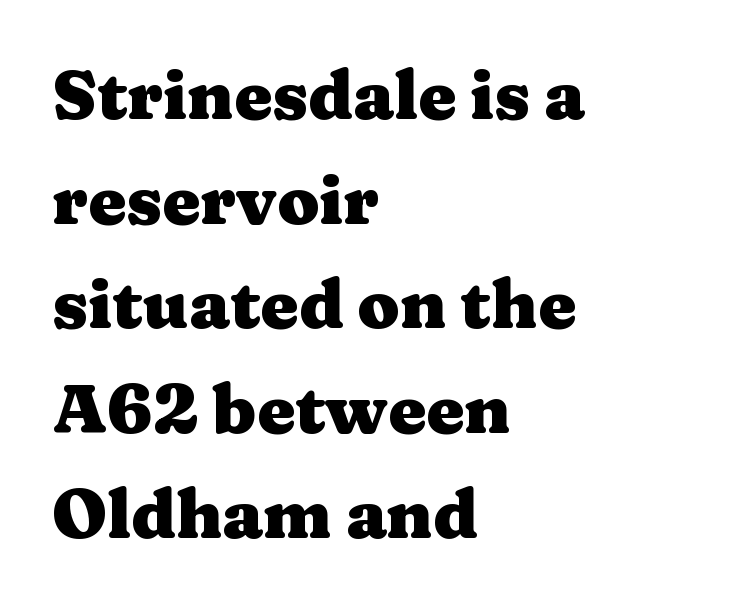
The image shows 68 px heavy, wide serif type, upright; set left-aligned, normal line spacing (1.54x), normal letter spacing, not underlined; medium stroke contrast and a medium x-height.
